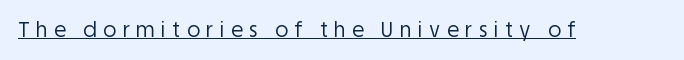
The letters look calm and open, with moderate or lighter stems. A baseline rule has been typeset under these characters. The letterforms stand isolated, each surrounded by extra space. Upright lettering throughout.
